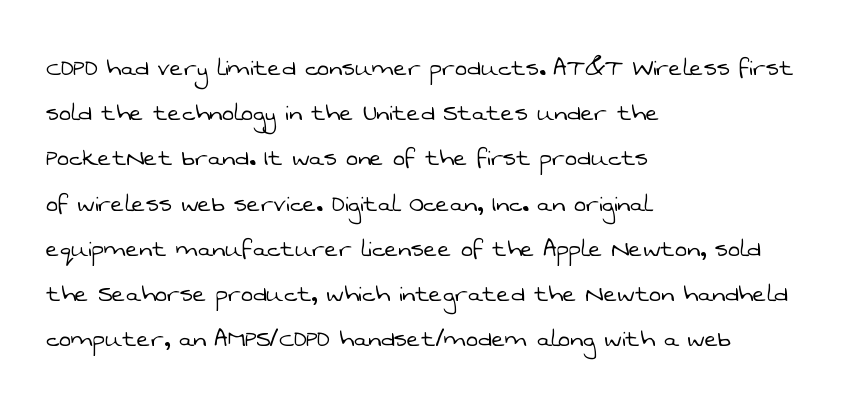
Q: Is the text bold? A: No.
Q: Is the typeface a serif or a sans-serif typeface? A: Sans-serif.
Q: Is the text underlined? A: No.
Q: How is the paragraph aligned? A: Left-aligned.
Q: Is the spacing between letters normal or unusually wide? A: Normal.
Q: Is the spacing between lines tight, normal or loose? A: Normal.
Q: Width (condensed, normal, or wide)? A: Normal.
Q: Stroke contrast? A: Low.
Q: x-height? A: Medium.
Q: Monospaced? A: No.
